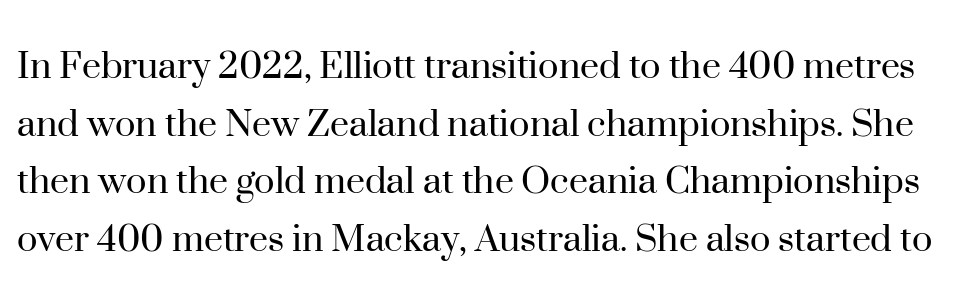
Q: Is the text bold? A: No.
Q: Is the text italic (slanted)? A: No, it is upright.
Q: Is the typeface a serif or a sans-serif typeface? A: Serif.
Q: Is the text underlined? A: No.
Q: Is the spacing between letters normal or unusually wide? A: Normal.
Q: Is the spacing between lines tight, normal or loose? A: Normal.
Q: Width (condensed, normal, or wide)? A: Normal.
Q: Stroke contrast? A: High.
Q: x-height? A: Small.
Q: Monospaced? A: No.
